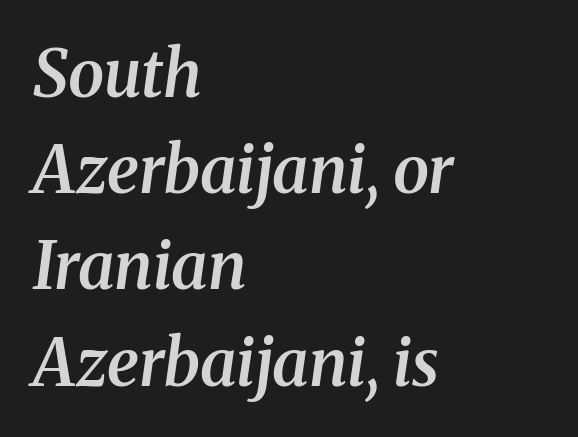
{"serif": "yes", "italic": "yes", "lean": "right", "slant_degrees": 8, "bold": "semi", "weight": "semibold", "width": "normal", "stroke_contrast": "medium", "x_height": "medium", "monospaced": "no", "underline": "no", "align": "left", "line_spacing": "normal", "line_spacing_ratio": 1.48, "letter_spacing": "normal", "letter_spacing_em": 0.0, "glyph_px": 65}
